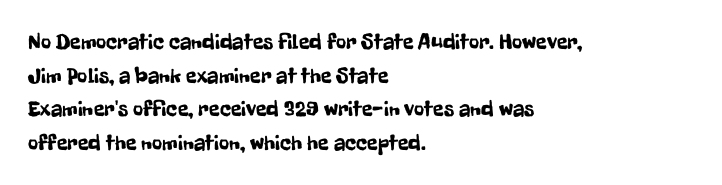
{"italic": "no", "underline": "no", "align": "left", "line_spacing": "normal", "line_spacing_ratio": 1.53, "letter_spacing": "normal", "letter_spacing_em": 0.0, "glyph_px": 22}
